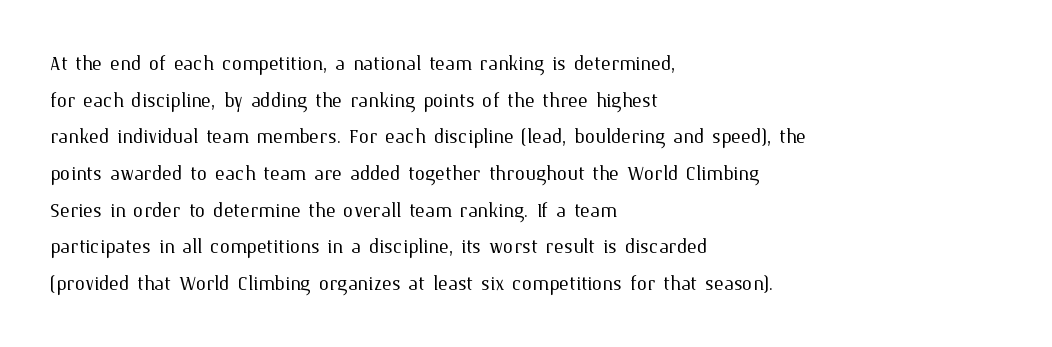
In CSS terms this would be text-align: left. The words here are not underlined. The font is comparable to plain body text, perhaps lighter. Every character sits straight up, as roman type does. The vertical gap from one line to the next is medium. Compared with typical body copy, the letter spacing here is the same.
